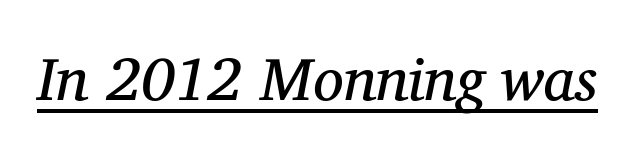
{"serif": "yes", "italic": "yes", "lean": "right", "slant_degrees": 11, "bold": "no", "weight": "regular", "width": "normal", "stroke_contrast": "medium", "x_height": "medium", "monospaced": "no", "underline": "yes", "letter_spacing": "normal", "letter_spacing_em": 0.0, "glyph_px": 61}
